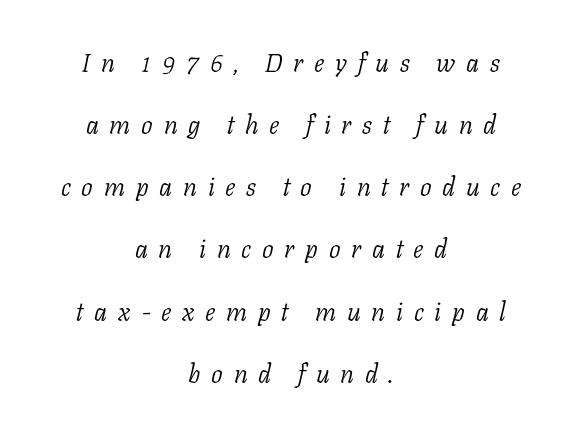
{"italic": "yes", "lean": "right", "slant_degrees": 11, "bold": "no", "underline": "no", "align": "center", "line_spacing": "loose", "line_spacing_ratio": 2.39, "letter_spacing": "wide", "letter_spacing_em": 0.41, "glyph_px": 26}
